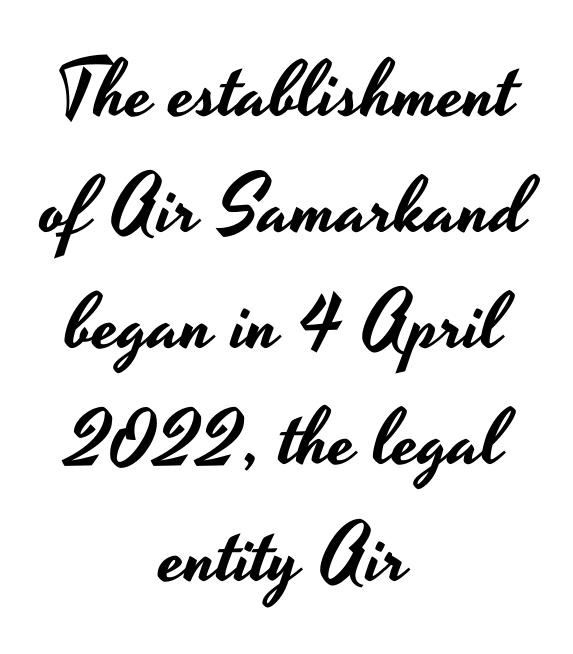
{"serif": "no", "width": "wide", "stroke_contrast": "low", "x_height": "small", "monospaced": "no", "underline": "no", "align": "center", "line_spacing": "normal", "line_spacing_ratio": 1.47, "letter_spacing": "normal", "letter_spacing_em": 0.0, "glyph_px": 79}
